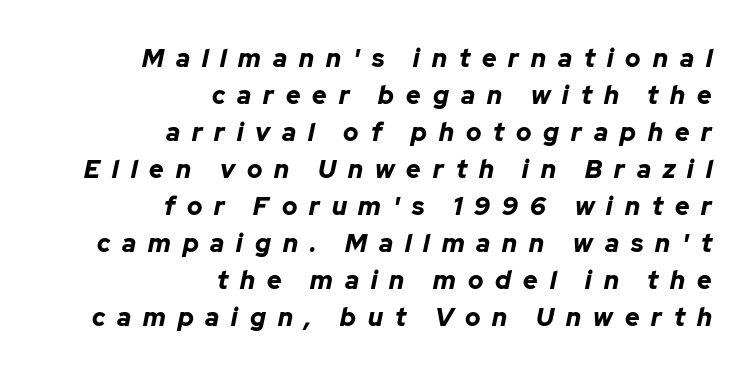
Q: Is the text bold? A: Yes.
Q: Is the text italic (slanted)? A: Yes, it leans right by about 12 degrees.
Q: Is the text underlined? A: No.
Q: How is the paragraph aligned? A: Right-aligned.
Q: Is the spacing between letters normal or unusually wide? A: Unusually wide.
Q: Is the spacing between lines tight, normal or loose? A: Normal.
